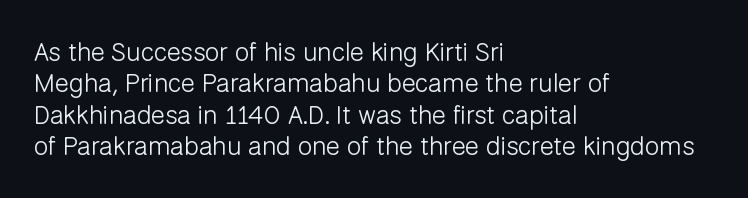
Q: Is the text bold? A: No.
Q: Is the text italic (slanted)? A: No, it is upright.
Q: Is the text underlined? A: No.
Q: How is the paragraph aligned? A: Left-aligned.
Q: Is the spacing between letters normal or unusually wide? A: Normal.
